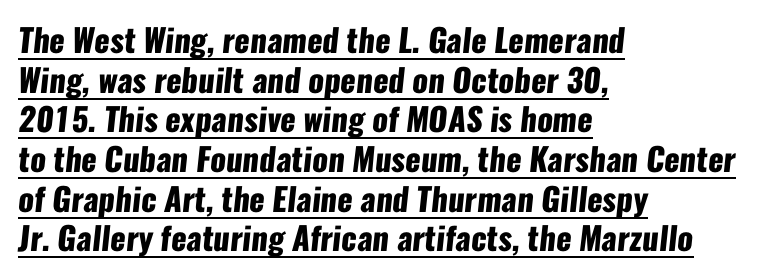
Q: Is the text bold? A: Yes.
Q: Is the typeface a serif or a sans-serif typeface? A: Sans-serif.
Q: Is the text underlined? A: Yes.
Q: How is the paragraph aligned? A: Left-aligned.
Q: Is the spacing between letters normal or unusually wide? A: Normal.
Q: Width (condensed, normal, or wide)? A: Condensed.
Q: Stroke contrast? A: Low.
Q: x-height? A: Medium.
Q: Monospaced? A: No.
